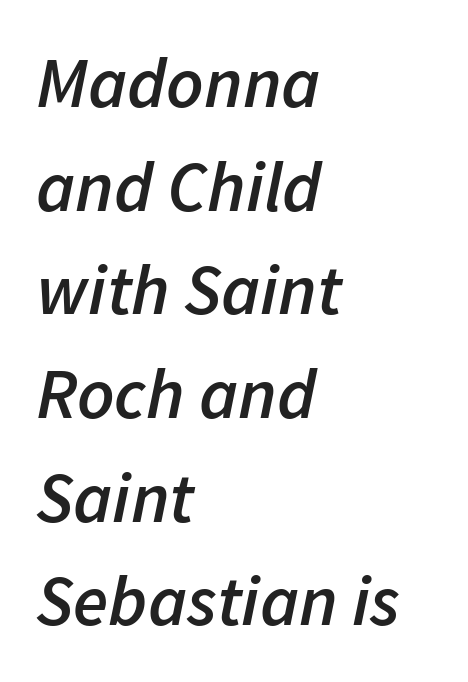
The image shows 72 px semibold type, italic (leaning right); set left-aligned, normal line spacing (1.44x), normal letter spacing, not underlined; low stroke contrast and a medium x-height.
